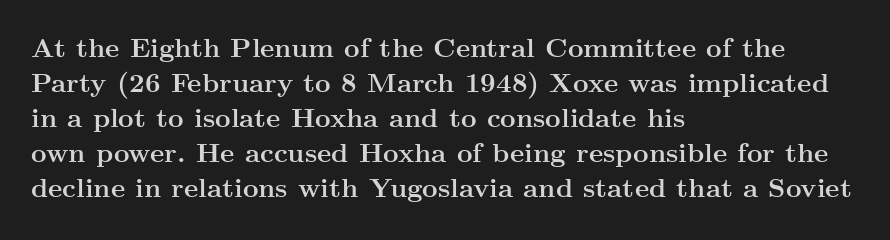
{"italic": "no", "bold": "yes", "underline": "no", "align": "left", "line_spacing": "normal", "line_spacing_ratio": 1.3, "letter_spacing": "normal", "letter_spacing_em": 0.0, "glyph_px": 27}
